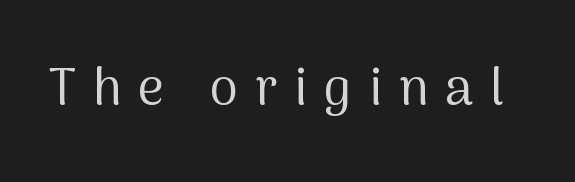
The image shows 51 px regular-weight sans-serif type, upright; set unusually wide letter spacing (+0.33 em), not underlined; medium stroke contrast and a medium x-height.
